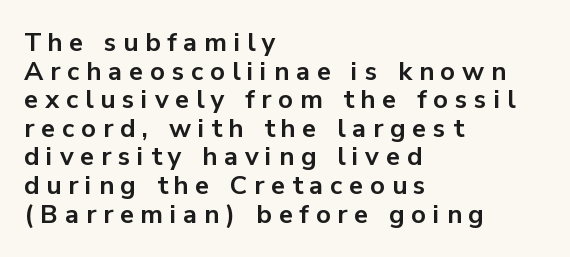
{"italic": "no", "bold": "yes", "underline": "no", "align": "left", "line_spacing": "tight", "line_spacing_ratio": 1.1, "letter_spacing": "wide", "letter_spacing_em": 0.26, "glyph_px": 26}
